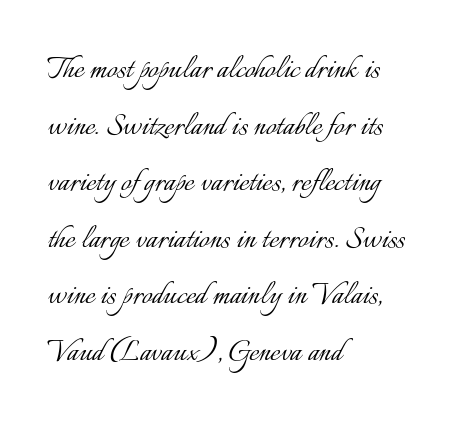
Each line starts at the same left margin while the right side varies. Note the varied advance widths — an 'i' is clearly narrower than an 'm'. Look at the tracking — it's just the regular setting, nothing added. Stroke mass is kept to a normal reading level or below. A clean baseline with only descenders dipping below it.
